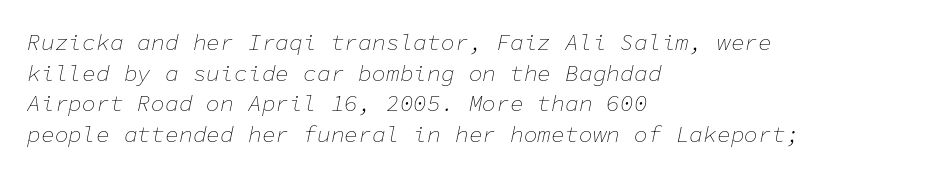
Q: Is the text bold? A: No.
Q: Is the text italic (slanted)? A: Yes, it leans right by about 11 degrees.
Q: Is the text underlined? A: No.
Q: How is the paragraph aligned? A: Left-aligned.
Q: Is the spacing between letters normal or unusually wide? A: Normal.
Q: Is the spacing between lines tight, normal or loose? A: Normal.
